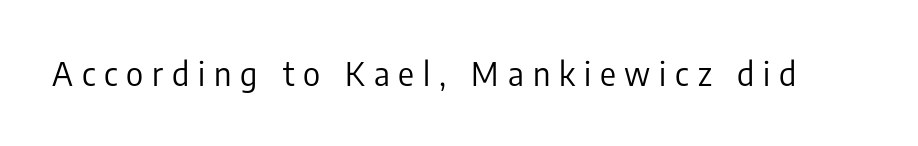
Q: Is the text bold? A: No.
Q: Is the text italic (slanted)? A: No, it is upright.
Q: Is the typeface a serif or a sans-serif typeface? A: Sans-serif.
Q: Is the text underlined? A: No.
Q: Is the spacing between letters normal or unusually wide? A: Unusually wide.
Q: Width (condensed, normal, or wide)? A: Condensed.
Q: Stroke contrast? A: Low.
Q: x-height? A: Medium.
Q: Monospaced? A: No.
